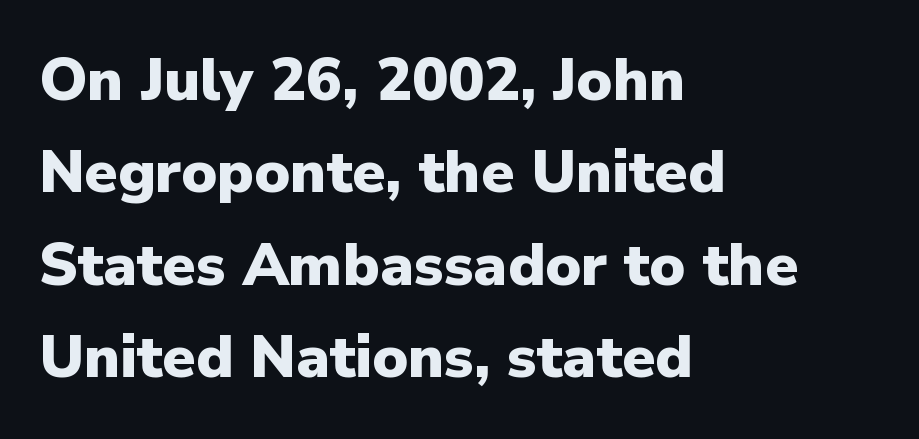
Q: Is the text bold? A: Yes.
Q: Is the text italic (slanted)? A: No, it is upright.
Q: Is the typeface a serif or a sans-serif typeface? A: Sans-serif.
Q: Is the text underlined? A: No.
Q: How is the paragraph aligned? A: Left-aligned.
Q: Is the spacing between letters normal or unusually wide? A: Normal.
Q: Is the spacing between lines tight, normal or loose? A: Normal.
Q: Width (condensed, normal, or wide)? A: Normal.
Q: Stroke contrast? A: Low.
Q: x-height? A: Medium.
Q: Monospaced? A: No.
